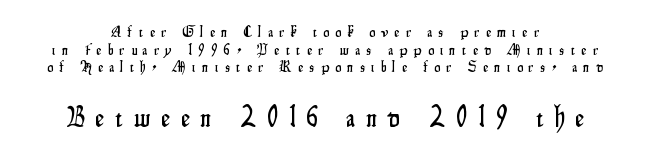
The image shows 28 px condensed sans-serif type, upright; set centered, tight line spacing (1.1x), unusually wide letter spacing (+0.4 em), not underlined; the second (bottom) block is 1.75x larger; low stroke contrast and a small x-height.
